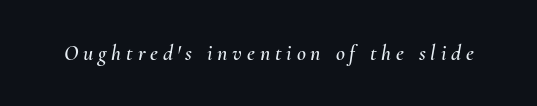
{"italic": "yes", "lean": "right", "slant_degrees": 10, "underline": "no", "letter_spacing": "wide", "letter_spacing_em": 0.22, "glyph_px": 22}
